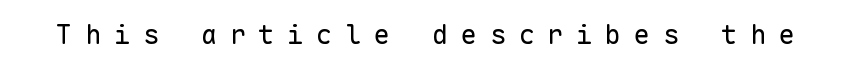
Q: Is the text bold? A: No.
Q: Is the text italic (slanted)? A: No, it is upright.
Q: Is the text underlined? A: No.
Q: Is the spacing between letters normal or unusually wide? A: Unusually wide.
